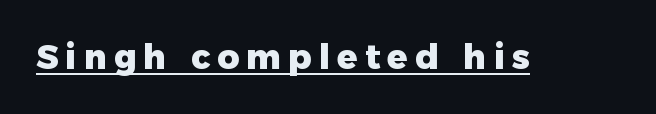
The image shows 34 px heavy sans-serif type, upright; set unusually wide letter spacing (+0.21 em), underlined; low stroke contrast and a medium x-height.
